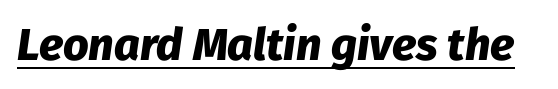
The glyphs look as if they've been sheared to an angle. Looks like regular typesetting: each glyph gets only the width it needs. Letter spacing: default. A rule runs beneath these lines of type. Strong, thick strokes mark this as bold type.
